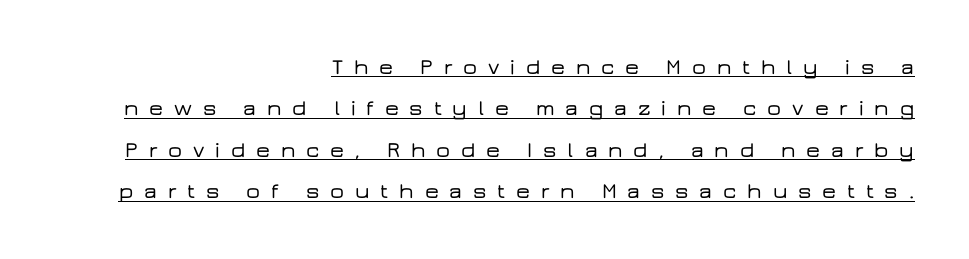
Students, observe the line beneath the letters — that is underlining. The tracking reads as deliberately expanded to a designer's eye. A flush-right, rag-left setting is used for this passage. Nope, not italic — everything's standing straight.
